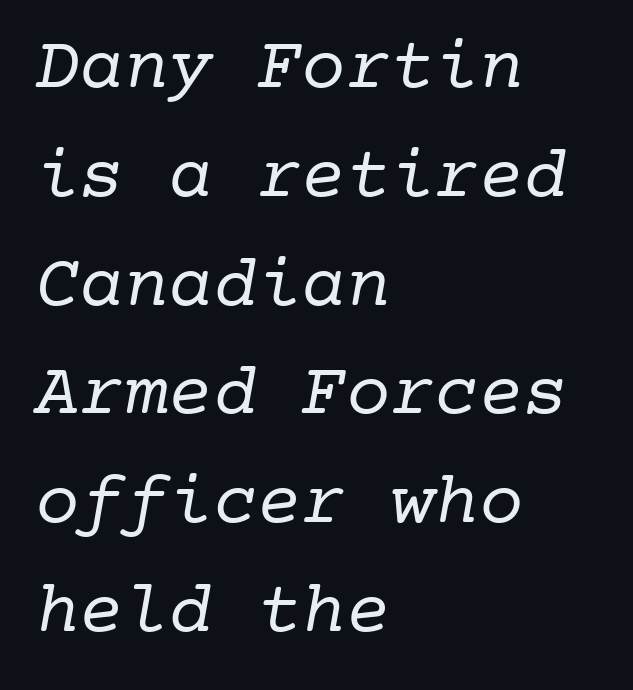
Q: Is the text bold? A: No.
Q: Is the typeface a serif or a sans-serif typeface? A: Serif.
Q: Is the text underlined? A: No.
Q: How is the paragraph aligned? A: Left-aligned.
Q: Is the spacing between letters normal or unusually wide? A: Normal.
Q: Is the spacing between lines tight, normal or loose? A: Normal.
Q: Width (condensed, normal, or wide)? A: Normal.
Q: Stroke contrast? A: Low.
Q: x-height? A: Medium.
Q: Monospaced? A: Yes.
